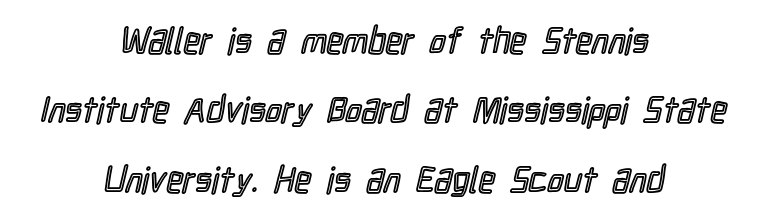
The image shows 36 px condensed type; set centered, loose line spacing (1.93x), normal letter spacing, not underlined; a medium x-height.
